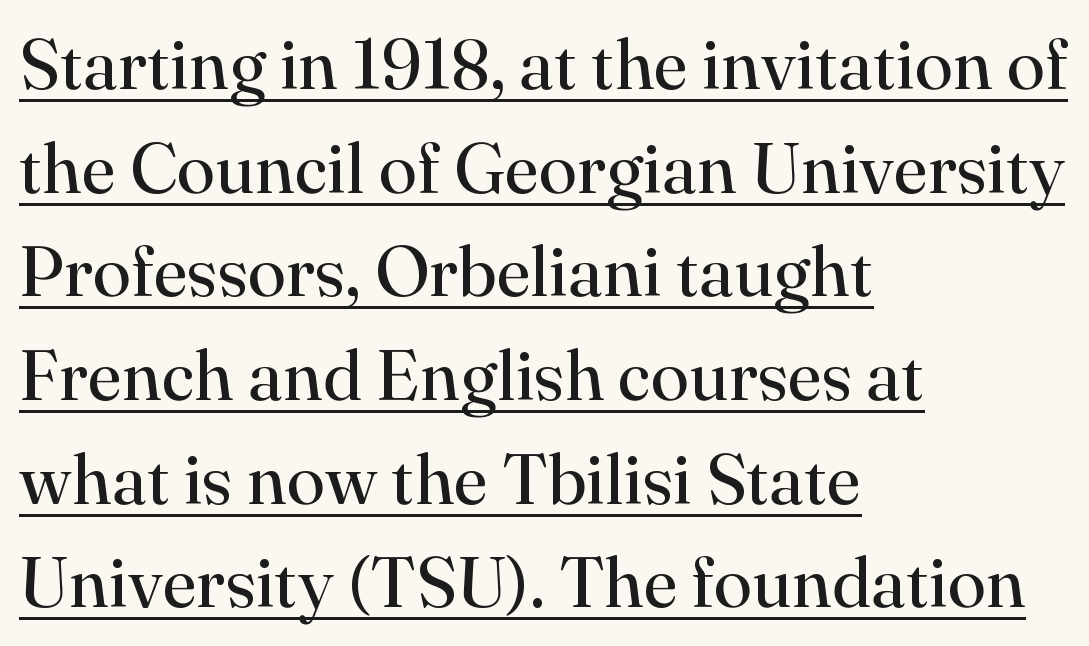
Q: Is the text bold? A: No.
Q: Is the text italic (slanted)? A: No, it is upright.
Q: Is the typeface a serif or a sans-serif typeface? A: Serif.
Q: Is the text underlined? A: Yes.
Q: How is the paragraph aligned? A: Left-aligned.
Q: Is the spacing between letters normal or unusually wide? A: Normal.
Q: Is the spacing between lines tight, normal or loose? A: Normal.
Q: Width (condensed, normal, or wide)? A: Normal.
Q: Stroke contrast? A: High.
Q: x-height? A: Small.
Q: Monospaced? A: No.
